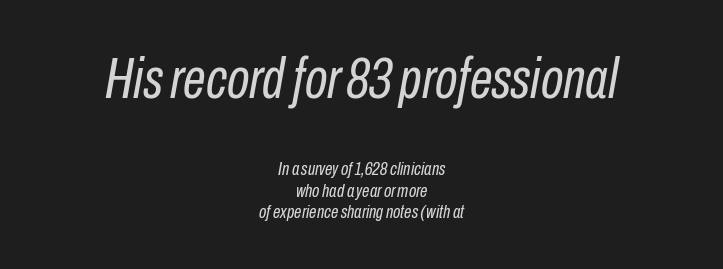
The image shows 58 px regular-weight, condensed type, italic (leaning right); set centered, tight line spacing (1.12x), normal letter spacing, not underlined; the first (top) block is 3.05x larger; low stroke contrast and a medium x-height.
